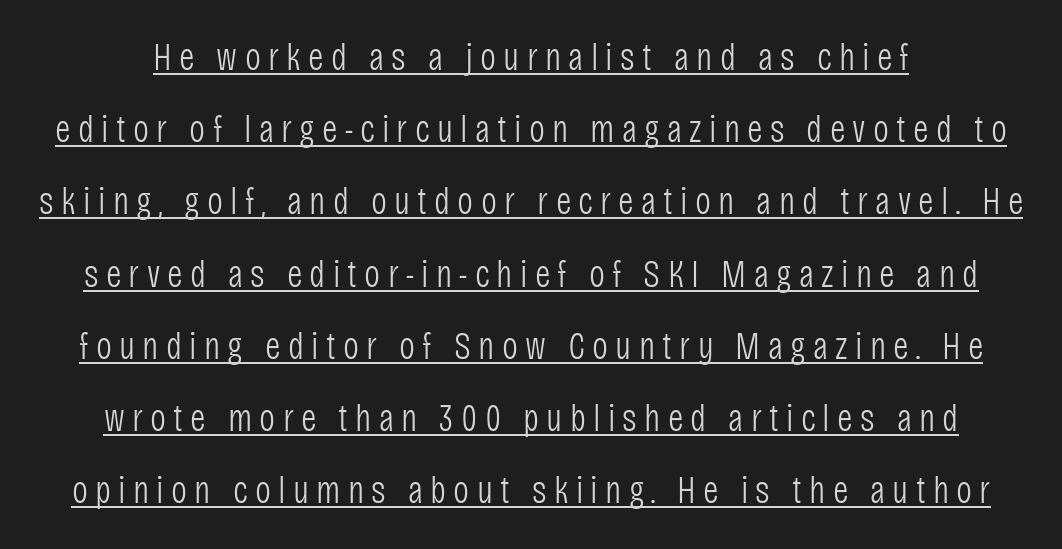
Varying glyph widths throughout — classic text-font behaviour. Quick note: interline space is abundant. The face looks like a standard text weight, possibly lighter. The letters carry no serifs — their stems end cleanly without finishing strokes. Ordinary non-slanted type is in use. Somebody hit Ctrl+U on this one — the words are underlined.
